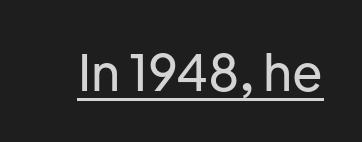
The image shows 50 px sans-serif type, upright; set normal letter spacing, underlined; low stroke contrast and a medium x-height.
